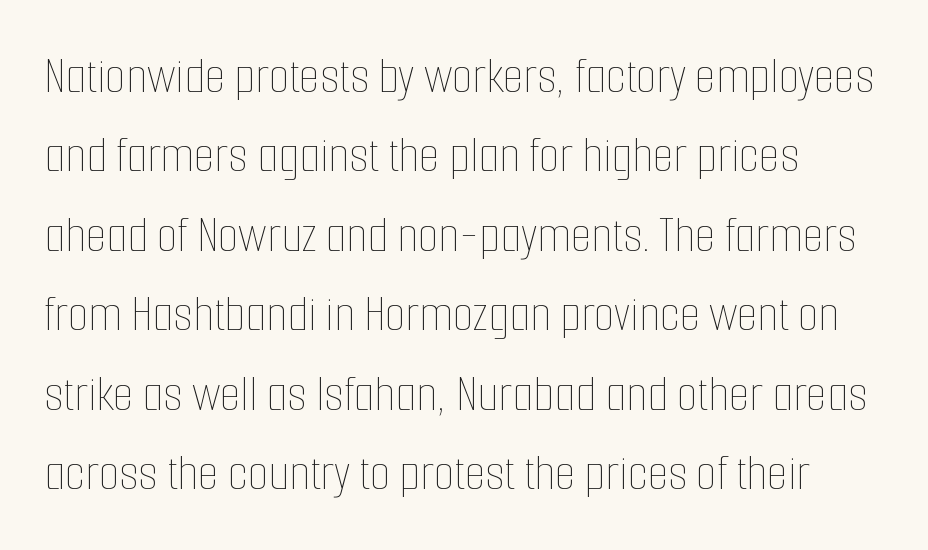
Line spacing here is normal. Nothing unusual about the tracking: characters are spaced as the font intends. Spacing verdict: proportional, widths tailored to each character. Stroke mass is kept to a normal reading level or below.
